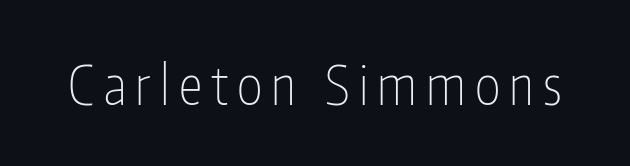
{"serif": "no", "italic": "no", "bold": "no", "weight": "thin", "width": "condensed", "stroke_contrast": "low", "x_height": "medium", "monospaced": "no", "underline": "no", "glyph_px": 54}
